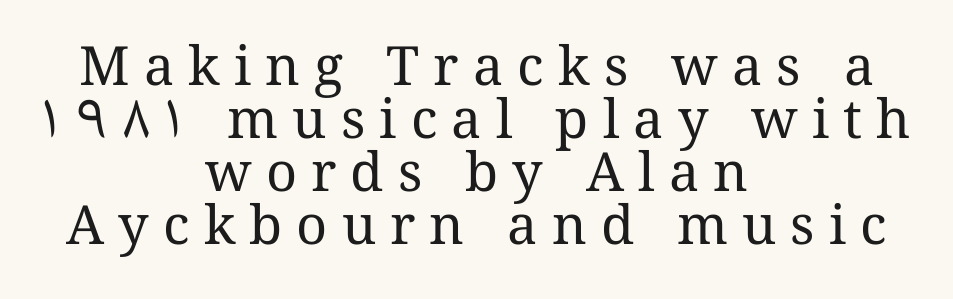
Vertical strokes here are truly vertical. The vertical gap from one line to the next is small. A centered setting, common on invitations and titles, is used for this passage. Each letter keeps its own natural width here, so spacing adapts to shape.
